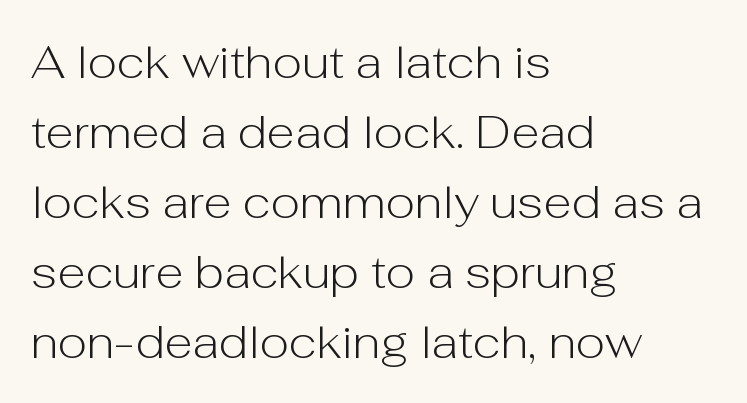
{"serif": "no", "italic": "no", "bold": "no", "weight": "light", "width": "normal", "stroke_contrast": "low", "x_height": "medium", "monospaced": "no", "underline": "no", "align": "left", "line_spacing": "normal", "line_spacing_ratio": 1.52, "letter_spacing": "normal", "letter_spacing_em": 0.0, "glyph_px": 46}
